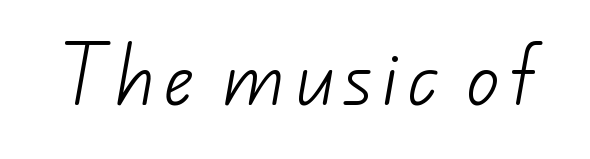
Q: Is the text bold? A: No.
Q: Is the typeface a serif or a sans-serif typeface? A: Sans-serif.
Q: Is the text underlined? A: No.
Q: Width (condensed, normal, or wide)? A: Normal.
Q: Stroke contrast? A: Low.
Q: x-height? A: Small.
Q: Monospaced? A: No.
